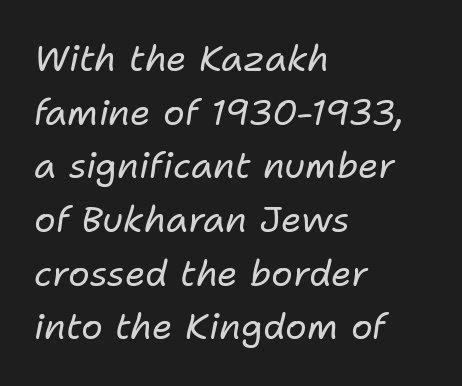
Q: Is the text bold? A: No.
Q: Is the text italic (slanted)? A: Yes, it leans right by about 11 degrees.
Q: Is the text underlined? A: No.
Q: How is the paragraph aligned? A: Left-aligned.
Q: Is the spacing between letters normal or unusually wide? A: Normal.
Q: Is the spacing between lines tight, normal or loose? A: Normal.
Q: Width (condensed, normal, or wide)? A: Normal.
Q: Stroke contrast? A: Low.
Q: x-height? A: Medium.
Q: Monospaced? A: No.
